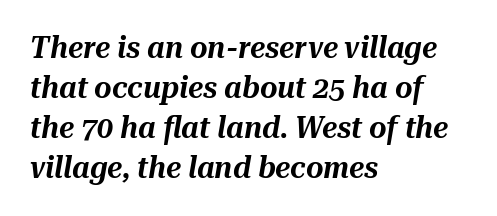
The image shows 30 px text type, italic (leaning right); set left-aligned, normal line spacing (1.33x), normal letter spacing, not underlined; medium stroke contrast and a medium x-height.
